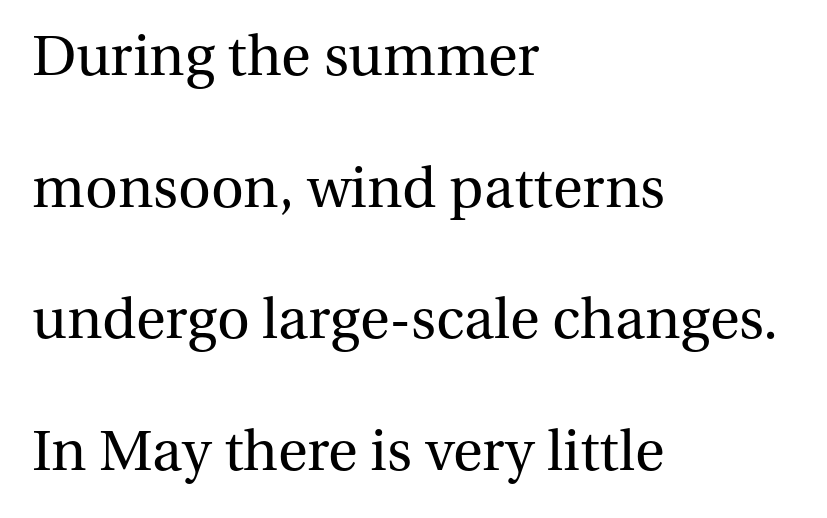
The text was rendered using a seriffed face with decorative stroke endings. You could fit nearly another row in the gap between these rows. Do the letters lean? They stand straight. No letter is thick-stroked: the sample isn't bold.
